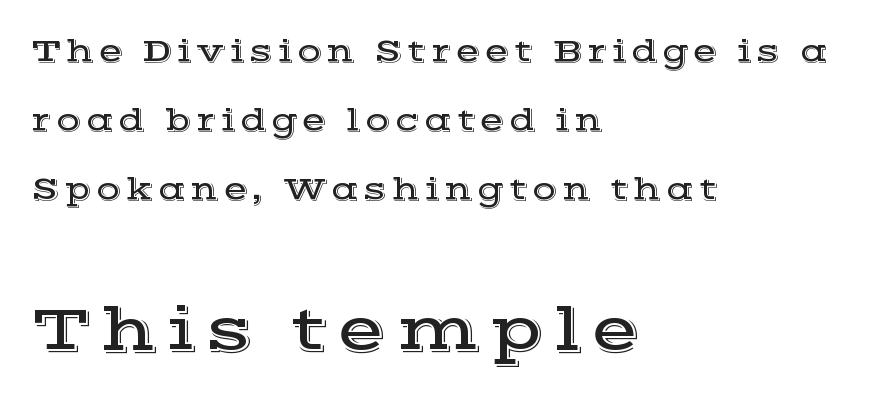
Short and long lines alike share a common starting point at left. The passage shown is typed in a proportional face where columns would drift. Examine the stroke ends and you'll spot serifs. Airy leading. Unmarked baselines from the first word to the last.
